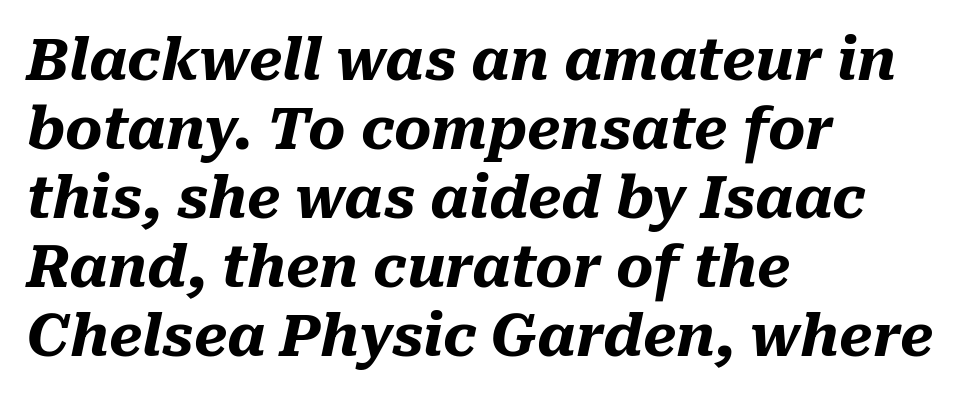
Q: Is the text bold? A: Yes.
Q: Is the text italic (slanted)? A: Yes, it leans right by about 10 degrees.
Q: Is the text underlined? A: No.
Q: How is the paragraph aligned? A: Left-aligned.
Q: Is the spacing between letters normal or unusually wide? A: Normal.
Q: Width (condensed, normal, or wide)? A: Normal.
Q: Stroke contrast? A: Medium.
Q: x-height? A: Medium.
Q: Monospaced? A: No.
